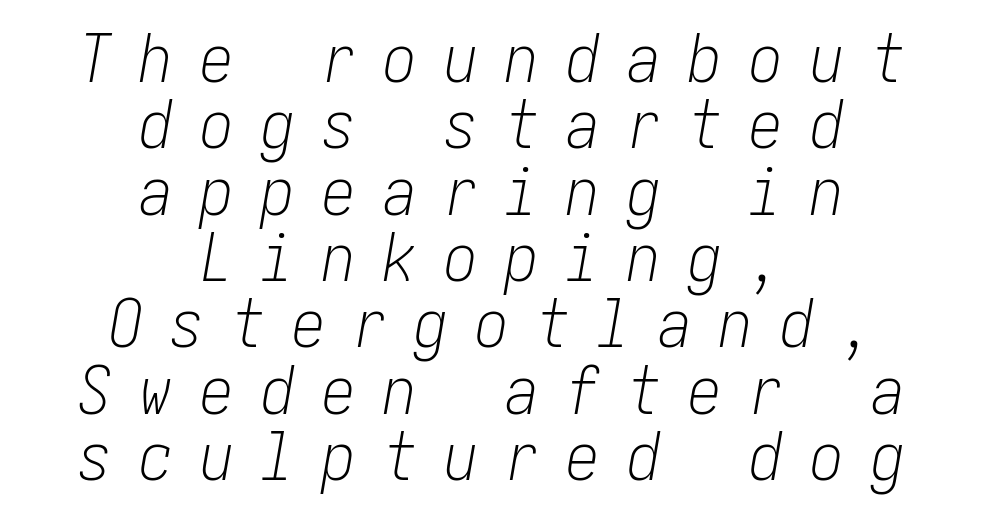
The image shows 67 px light, condensed type, italic (leaning right); set centered, tight line spacing (0.99x), unusually wide letter spacing (+0.41 em), not underlined; low stroke contrast and a medium x-height.
